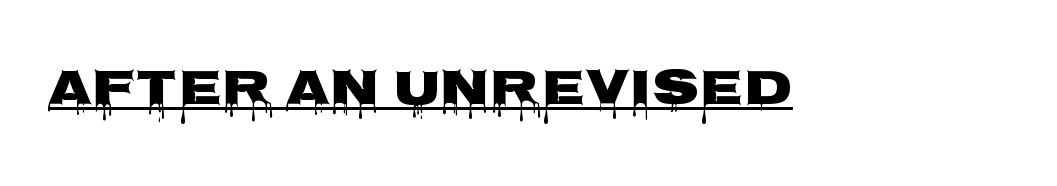
The image shows 51 px wide sans-serif type, upright; set normal letter spacing, underlined; low stroke contrast and a large x-height.
